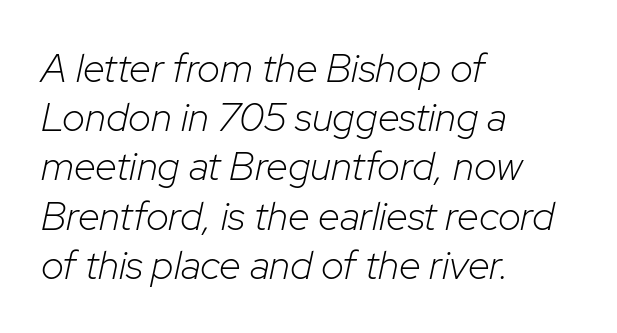
{"italic": "yes", "lean": "right", "slant_degrees": 12, "bold": "no", "weight": "light", "width": "normal", "stroke_contrast": "low", "x_height": "medium", "monospaced": "no", "underline": "no", "align": "left", "line_spacing_ratio": 1.23, "letter_spacing": "normal", "letter_spacing_em": 0.0, "glyph_px": 40}
